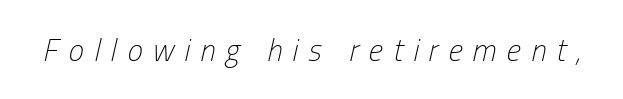
The image shows 31 px light, condensed type, italic (leaning right); set unusually wide letter spacing (+0.33 em), not underlined; low stroke contrast and a medium x-height.
